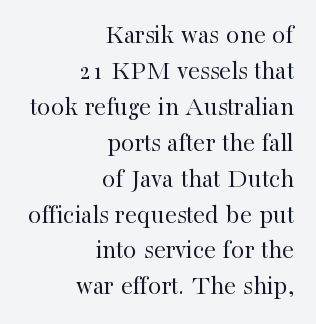
A roman cut, with each character standing at attention. Evenly set lines give the paragraph a standard silhouette. Descenders are the only things crossing below the line. Characters follow at the spacing the type designer built in.
